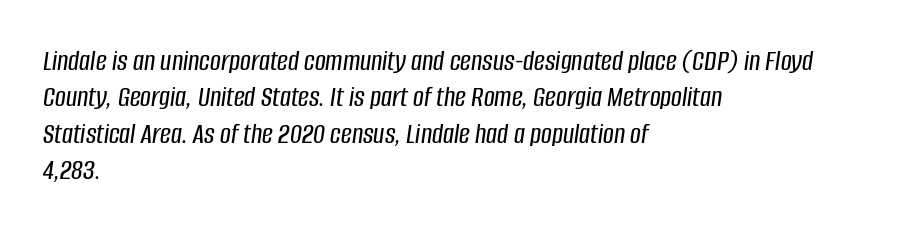
A typesetter would call this zero additional tracking. Italic? Definitely — the glyphs are oblique. Here the designer chose a conventional face with non-uniform glyph widths. Caption: multi-line text, flush left, ragged right. Nobody drew a line under any word here.
